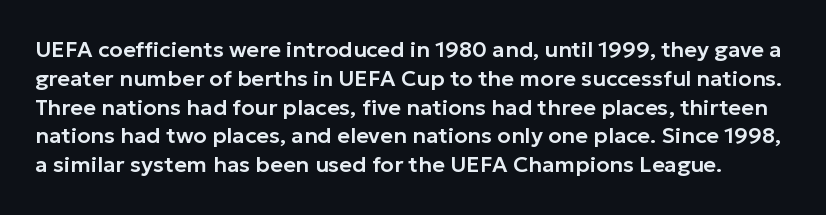
The image shows 22 px text type, upright; set normal line spacing (1.31x), normal letter spacing, not underlined.
